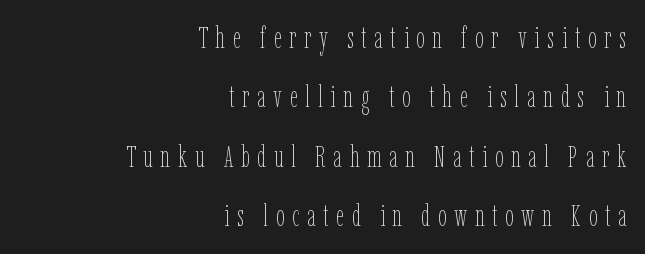
The image shows 30 px thin, condensed type, upright; set right-aligned, loose line spacing (1.98x), unusually wide letter spacing (+0.26 em), not underlined; low stroke contrast and a medium x-height.
